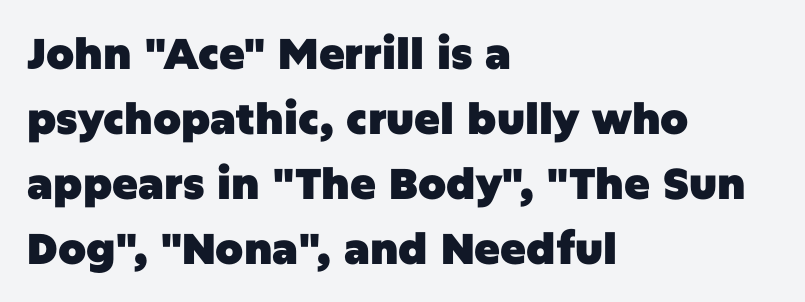
Is there any slant? The stems are plumb. Compared with typical body copy, the letter spacing here is the same. Lines of text with bare space underneath. One glance says typical: line gaps are just what's usual. The font family rendered here belongs to the sans-serif group.
